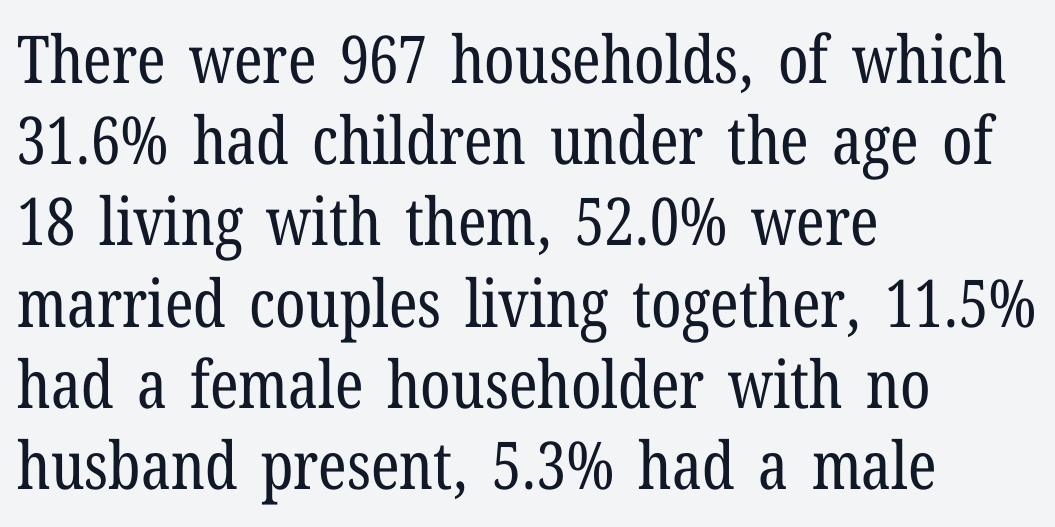
{"serif": "yes", "italic": "no", "bold": "no", "weight": "regular", "width": "condensed", "stroke_contrast": "low", "x_height": "medium", "monospaced": "no", "underline": "no", "align": "left", "line_spacing_ratio": 1.23, "letter_spacing": "normal", "letter_spacing_em": 0.0, "glyph_px": 66}
